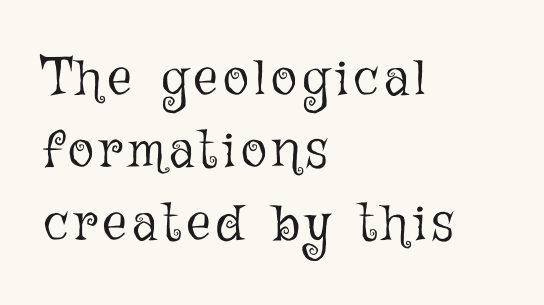
{"italic": "no", "bold": "no", "weight": "light", "width": "normal", "stroke_contrast": "low", "x_height": "medium", "monospaced": "no", "underline": "no", "align": "left", "line_spacing": "normal", "line_spacing_ratio": 1.34, "glyph_px": 54}
